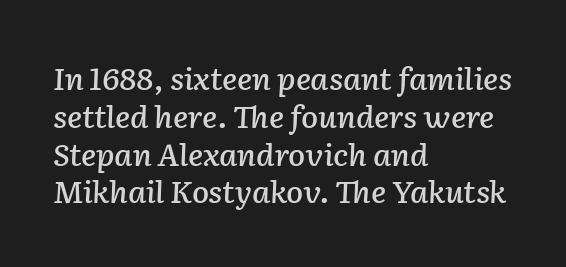
{"italic": "yes", "lean": "right", "slant_degrees": 2, "width": "normal", "stroke_contrast": "low", "x_height": "medium", "monospaced": "no", "underline": "no", "align": "left", "line_spacing_ratio": 1.22, "letter_spacing": "normal", "letter_spacing_em": 0.0, "glyph_px": 31}
